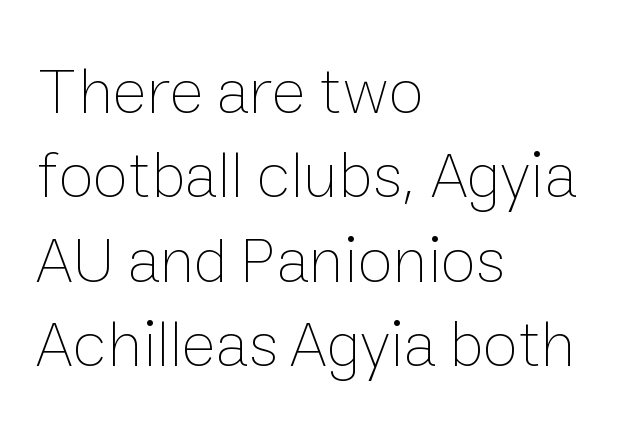
Q: Is the text bold? A: No.
Q: Is the text italic (slanted)? A: No, it is upright.
Q: Is the text underlined? A: No.
Q: How is the paragraph aligned? A: Left-aligned.
Q: Is the spacing between letters normal or unusually wide? A: Normal.
Q: Is the spacing between lines tight, normal or loose? A: Normal.
Q: Width (condensed, normal, or wide)? A: Normal.
Q: Stroke contrast? A: Low.
Q: x-height? A: Medium.
Q: Monospaced? A: No.
